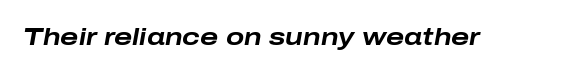
Quick note: underline off. The font is running at its bold setting. Nothing unusual about the tracking: characters are spaced as the font intends. Compared with ordinary roman type, these characters are visibly tilted.
